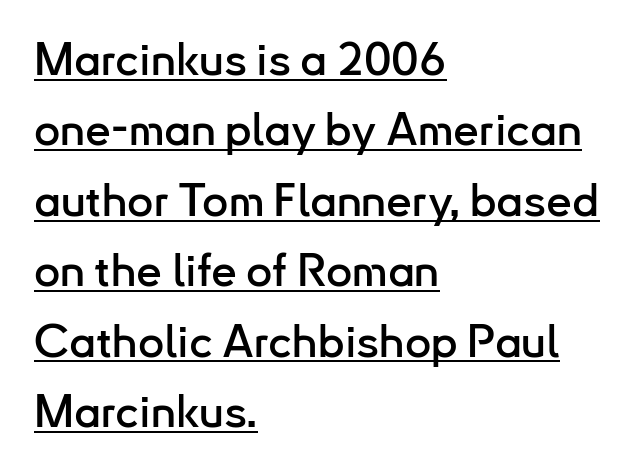
{"serif": "no", "italic": "no", "width": "normal", "stroke_contrast": "low", "x_height": "small", "monospaced": "no", "underline": "yes", "align": "left", "line_spacing": "normal", "line_spacing_ratio": 1.53, "letter_spacing": "normal", "letter_spacing_em": 0.0, "glyph_px": 46}
